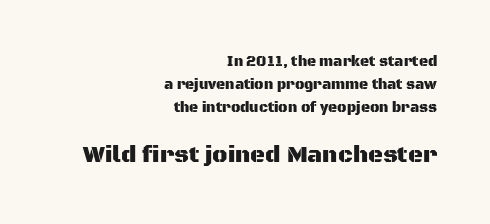
{"italic": "no", "underline": "no", "align": "right", "line_spacing": "normal", "line_spacing_ratio": 1.64, "letter_spacing": "normal", "letter_spacing_em": 0.0, "larger_block": "second", "size_ratio": 1.64, "glyph_px": 23}
